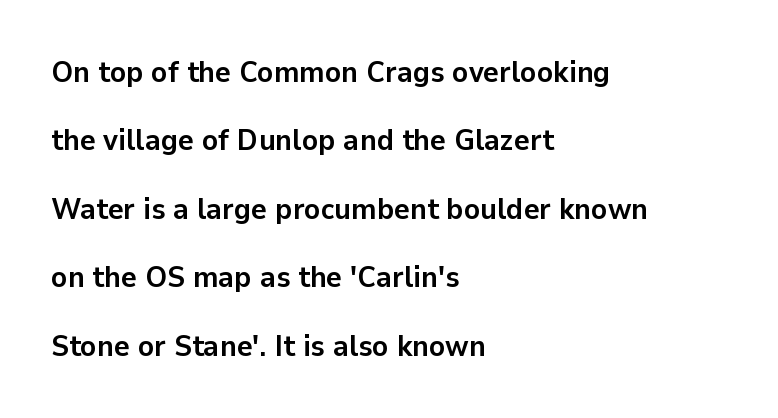
The image shows 30 px semibold sans-serif type, upright; set left-aligned, loose line spacing (2.28x), normal letter spacing, not underlined; low stroke contrast and a medium x-height.
